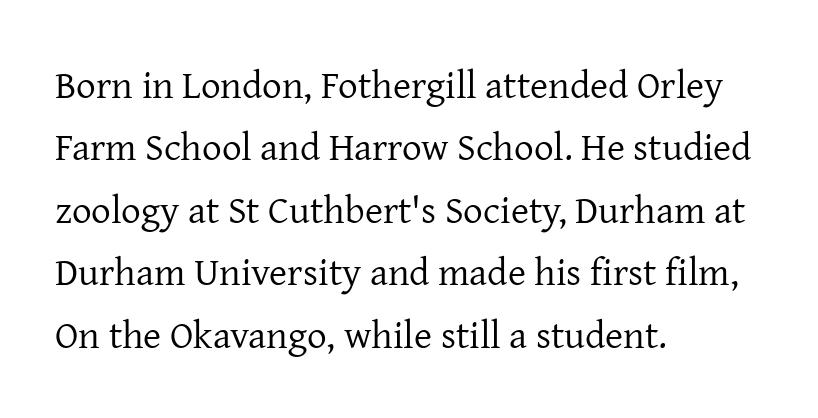
If you measured baseline to baseline, you'd find a middling distance. Here the glyphs are tracked normally, forming tight word shapes. Italic: no, the glyphs are upright roman. The typeface chosen for these lines features serifs.
